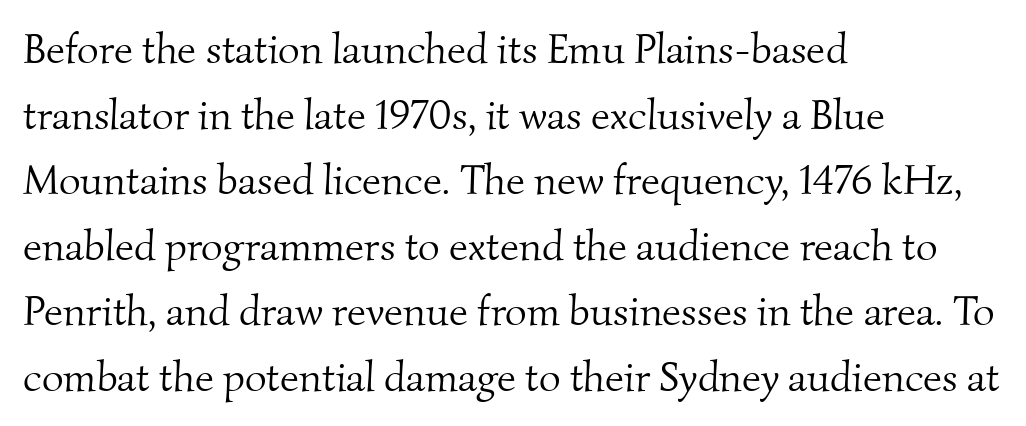
Q: Is the text bold? A: No.
Q: Is the typeface a serif or a sans-serif typeface? A: Serif.
Q: Is the text underlined? A: No.
Q: How is the paragraph aligned? A: Left-aligned.
Q: Is the spacing between letters normal or unusually wide? A: Normal.
Q: Is the spacing between lines tight, normal or loose? A: Normal.
Q: Width (condensed, normal, or wide)? A: Normal.
Q: Stroke contrast? A: Medium.
Q: x-height? A: Small.
Q: Monospaced? A: No.
